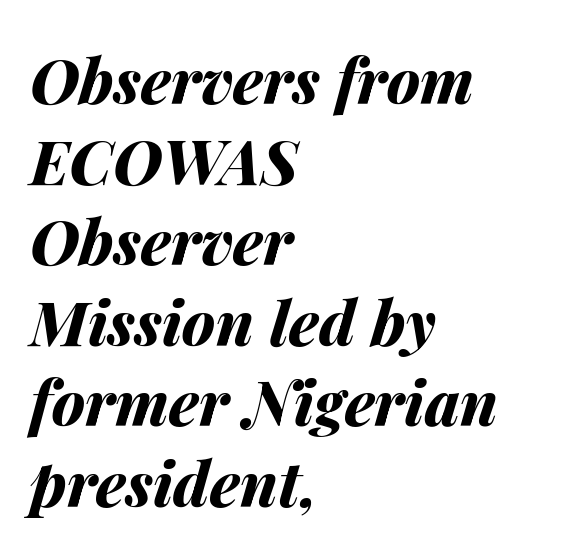
This sample uses plain, unmodified letter spacing. Character widths vary here, with narrow letters taking less room than wide ones. Is there much room between lines? A standard amount, neither cramped nor airy. In terms of weight, the rendering is a true, heavy bold. Every row of glyphs begins at an identical x-position on the left. Style check: oblique.
